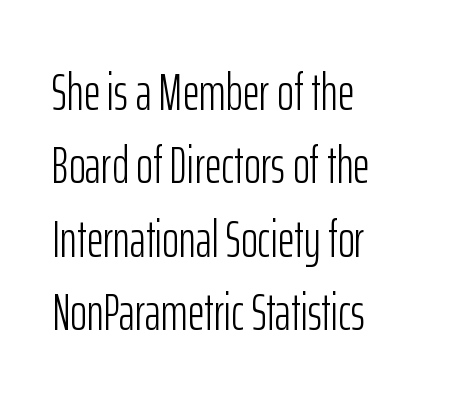
The image shows 51 px light, condensed sans-serif type, upright; set left-aligned, normal line spacing (1.44x), normal letter spacing, not underlined; low stroke contrast and a medium x-height.
